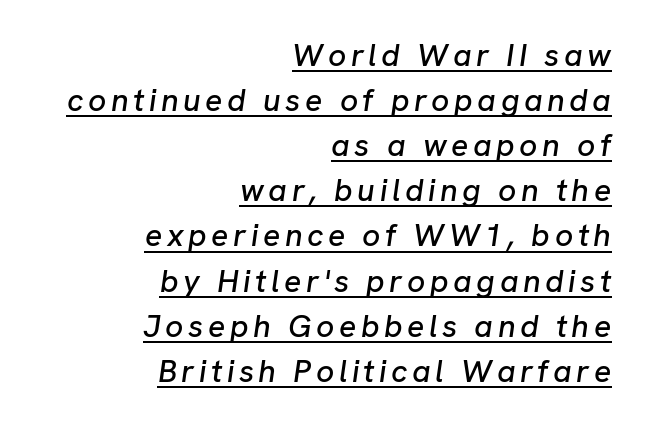
Slant detected: the letters are inclined. Line spacing here is normal. The passage is arranged like a letterhead date or caption credit — flush right. The letters advance in unequal steps, a hallmark of proportional type.
